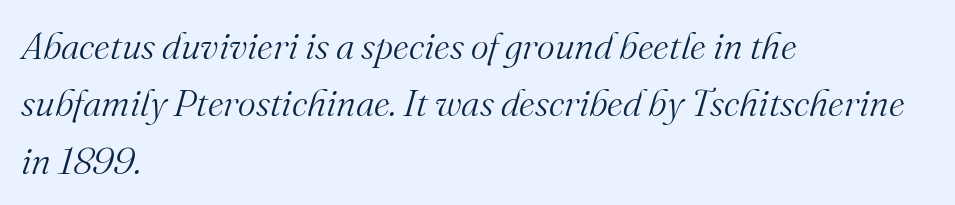
Q: Is the text bold? A: No.
Q: Is the text italic (slanted)? A: Yes, it leans right by about 16 degrees.
Q: Is the typeface a serif or a sans-serif typeface? A: Serif.
Q: Is the text underlined? A: No.
Q: How is the paragraph aligned? A: Left-aligned.
Q: Is the spacing between letters normal or unusually wide? A: Normal.
Q: Is the spacing between lines tight, normal or loose? A: Normal.
Q: Width (condensed, normal, or wide)? A: Normal.
Q: Stroke contrast? A: Medium.
Q: x-height? A: Small.
Q: Monospaced? A: No.
